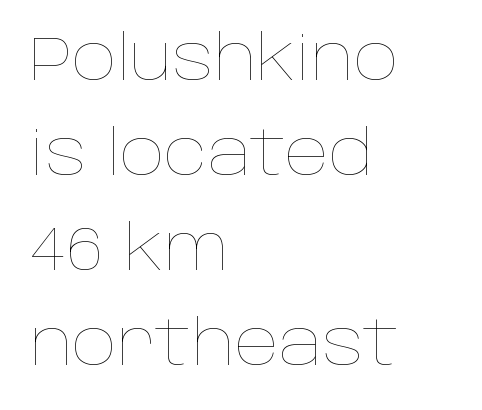
{"italic": "no", "bold": "no", "weight": "thin", "width": "normal", "stroke_contrast": "low", "x_height": "large", "monospaced": "no", "underline": "no", "align": "left", "line_spacing": "normal", "line_spacing_ratio": 1.53, "letter_spacing": "normal", "letter_spacing_em": 0.0, "glyph_px": 62}
